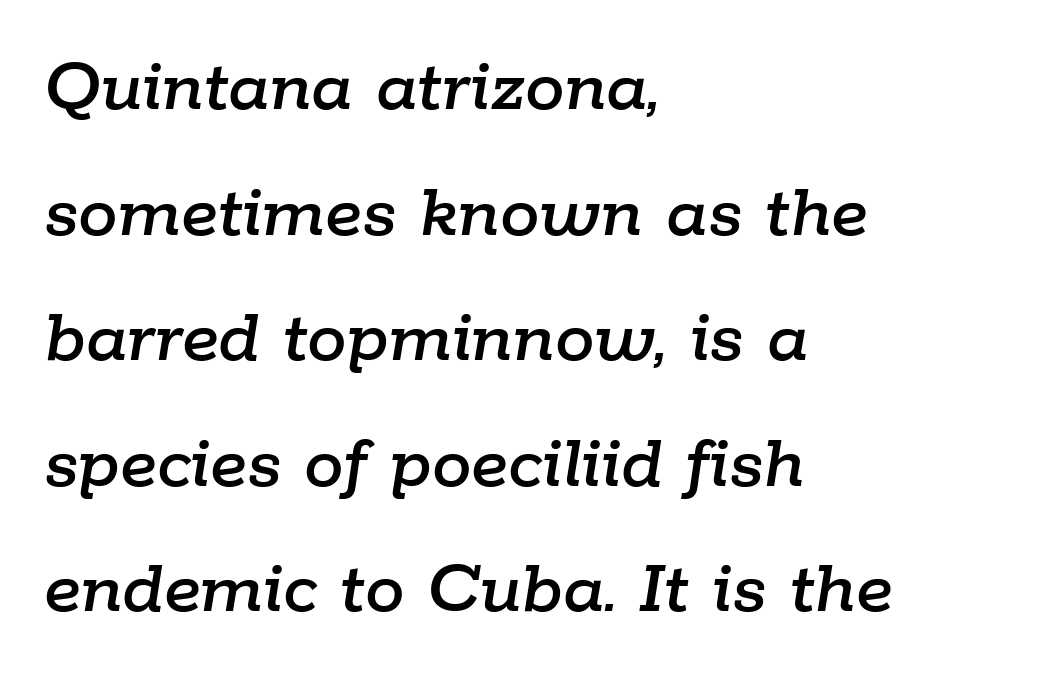
{"italic": "yes", "lean": "right", "slant_degrees": 9, "width": "normal", "stroke_contrast": "low", "x_height": "medium", "monospaced": "no", "underline": "no", "align": "left", "line_spacing": "normal", "line_spacing_ratio": 1.59, "letter_spacing": "normal", "letter_spacing_em": 0.0, "glyph_px": 79}
